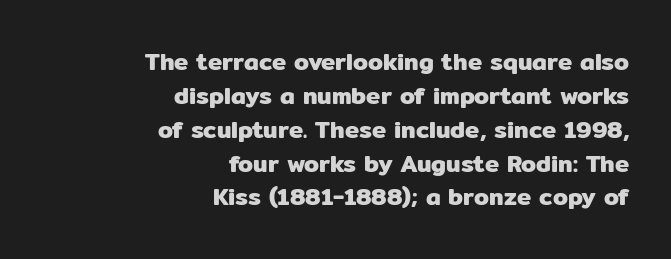
The image shows 24 px text type, upright; set right-aligned, normal line spacing (1.41x), normal letter spacing, not underlined.
